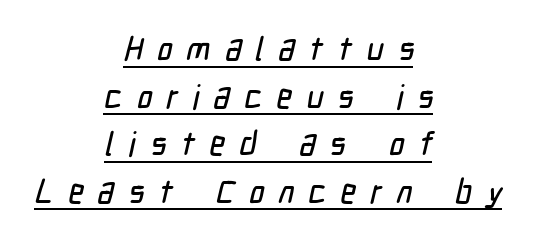
{"serif": "no", "width": "condensed", "stroke_contrast": "low", "x_height": "medium", "monospaced": "no", "underline": "yes", "align": "center", "line_spacing": "normal", "line_spacing_ratio": 1.44, "letter_spacing": "wide", "letter_spacing_em": 0.43, "glyph_px": 33}
